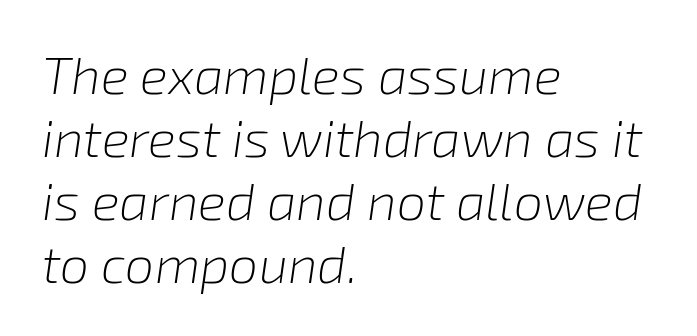
{"italic": "yes", "lean": "right", "slant_degrees": 8, "bold": "no", "weight": "light", "width": "normal", "stroke_contrast": "low", "x_height": "medium", "monospaced": "no", "underline": "no", "align": "left", "line_spacing_ratio": 1.21, "letter_spacing": "normal", "letter_spacing_em": 0.0, "glyph_px": 52}
